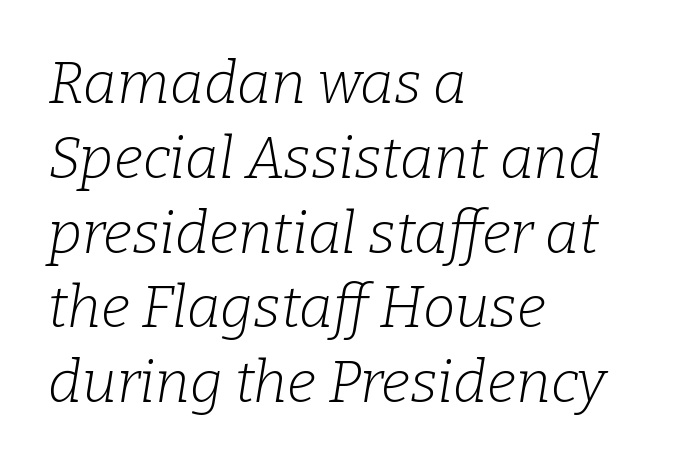
The image shows 58 px light serif type, italic (leaning right); set left-aligned, normal line spacing (1.29x), normal letter spacing, not underlined; low stroke contrast and a medium x-height.
